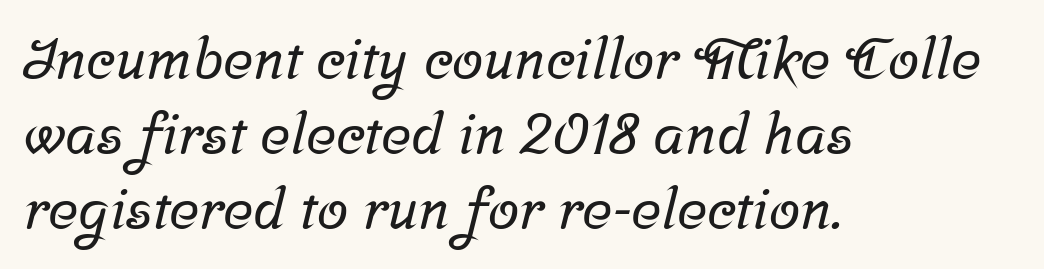
Q: Is the text underlined? A: No.
Q: How is the paragraph aligned? A: Left-aligned.
Q: Is the spacing between letters normal or unusually wide? A: Normal.
Q: Is the spacing between lines tight, normal or loose? A: Normal.
Q: Width (condensed, normal, or wide)? A: Normal.
Q: Stroke contrast? A: Low.
Q: x-height? A: Medium.
Q: Monospaced? A: No.
